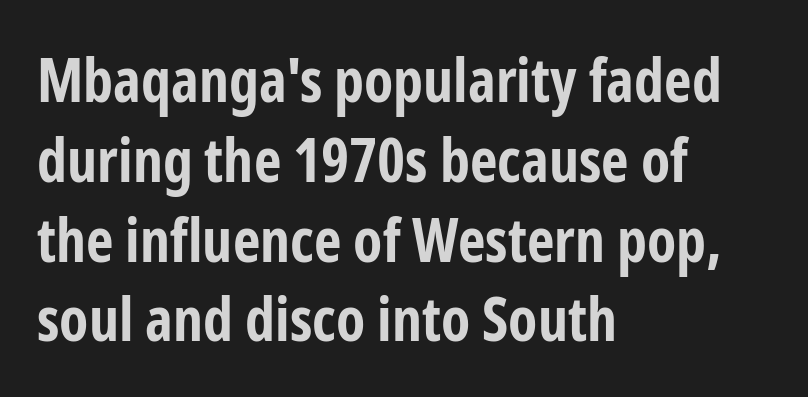
The image shows 60 px bold, condensed sans-serif type, upright; set left-aligned, normal line spacing (1.33x), normal letter spacing, not underlined; low stroke contrast and a medium x-height.
